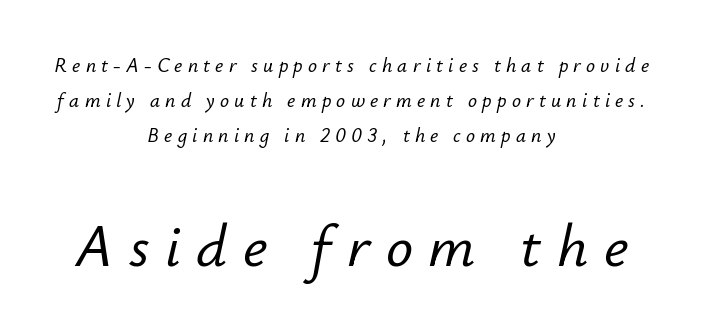
Q: Is the text italic (slanted)? A: Yes, it leans right by about 12 degrees.
Q: Is the text underlined? A: No.
Q: How is the paragraph aligned? A: Centered.
Q: Is the spacing between letters normal or unusually wide? A: Unusually wide.
Q: Which block of text is set in a larger size, the first (top) or the second (bottom)? A: The second (bottom) one.
Q: Width (condensed, normal, or wide)? A: Normal.
Q: Stroke contrast? A: Low.
Q: x-height? A: Small.
Q: Monospaced? A: No.
